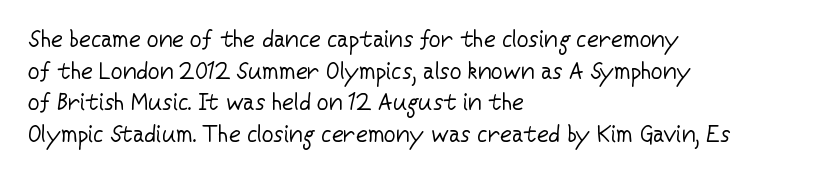
{"italic": "no", "bold": "no", "underline": "no", "align": "left", "line_spacing": "normal", "line_spacing_ratio": 1.38, "letter_spacing": "normal", "letter_spacing_em": 0.0, "glyph_px": 23}
